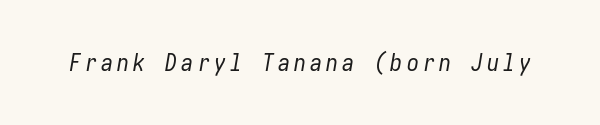
Q: Is the text bold? A: No.
Q: Is the text italic (slanted)? A: Yes, it leans right by about 10 degrees.
Q: Is the text underlined? A: No.
